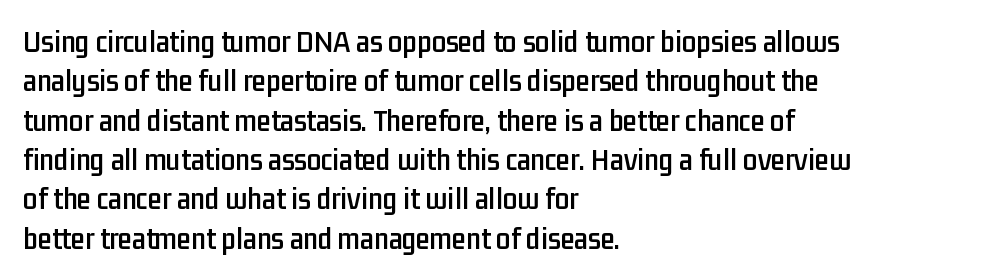
The face used here is rendered with its standard letterfit. Unlike a traditional serif, this face leaves its strokes unadorned. Every row of glyphs begins at an identical x-position on the left. Plain, unruled lines of type.
